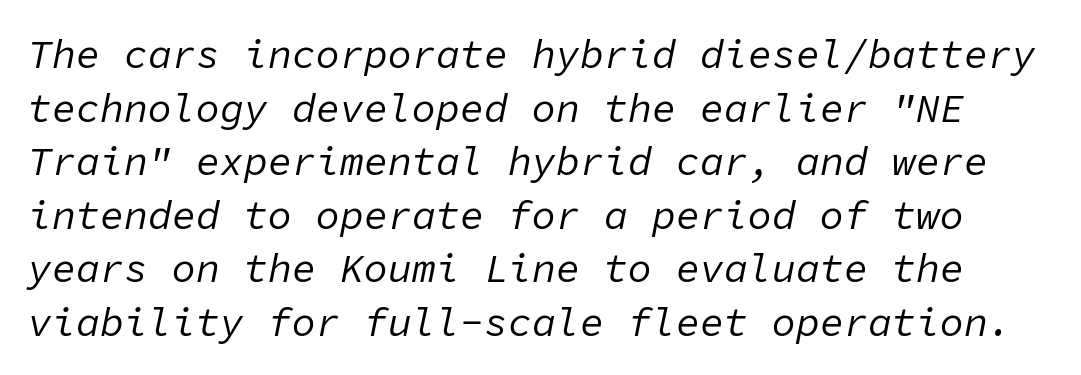
Q: Is the text bold? A: No.
Q: Is the text italic (slanted)? A: Yes, it leans right by about 11 degrees.
Q: Is the text underlined? A: No.
Q: Is the spacing between letters normal or unusually wide? A: Normal.
Q: Is the spacing between lines tight, normal or loose? A: Normal.
Q: Width (condensed, normal, or wide)? A: Normal.
Q: Stroke contrast? A: Low.
Q: x-height? A: Medium.
Q: Monospaced? A: Yes.
